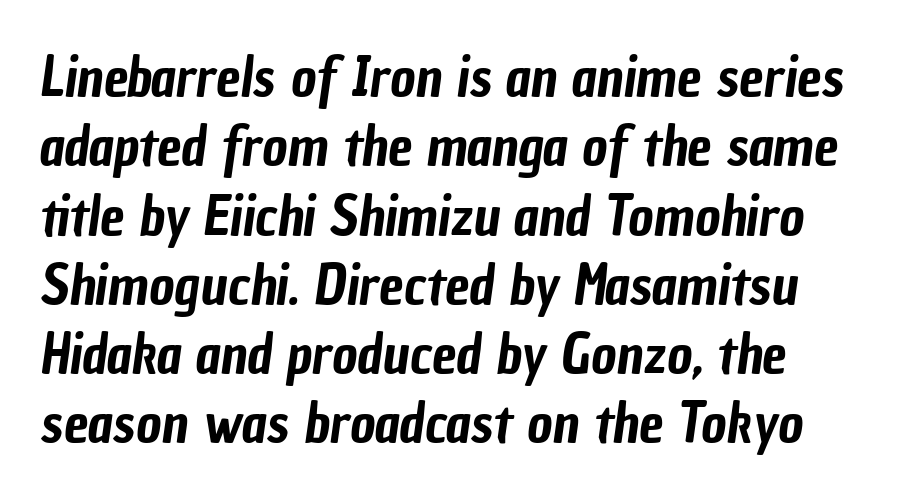
Q: Is the typeface a serif or a sans-serif typeface? A: Sans-serif.
Q: Is the text underlined? A: No.
Q: Is the spacing between letters normal or unusually wide? A: Normal.
Q: Is the spacing between lines tight, normal or loose? A: Normal.
Q: Width (condensed, normal, or wide)? A: Condensed.
Q: Stroke contrast? A: Low.
Q: x-height? A: Medium.
Q: Monospaced? A: No.
